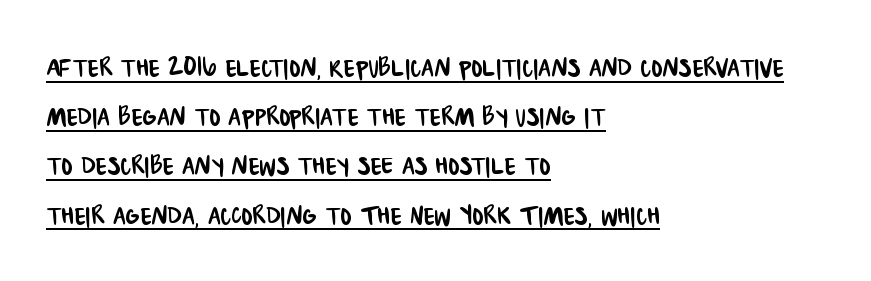
The image shows 33 px condensed sans-serif type; set left-aligned, normal line spacing (1.49x), normal letter spacing, underlined; low stroke contrast and a large x-height.
